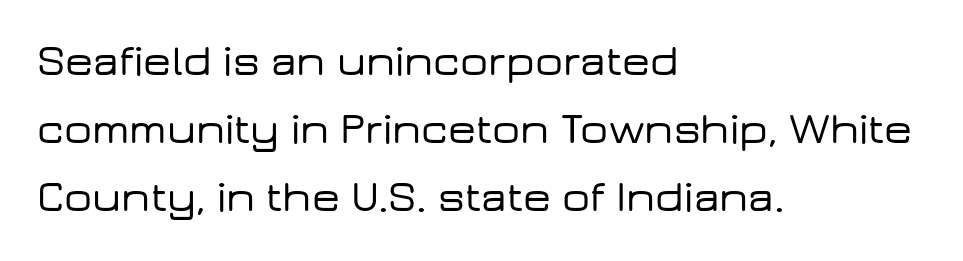
{"serif": "no", "italic": "no", "width": "wide", "stroke_contrast": "low", "x_height": "medium", "monospaced": "no", "underline": "no", "align": "left", "line_spacing": "normal", "line_spacing_ratio": 1.55, "letter_spacing": "normal", "letter_spacing_em": 0.0, "glyph_px": 44}
